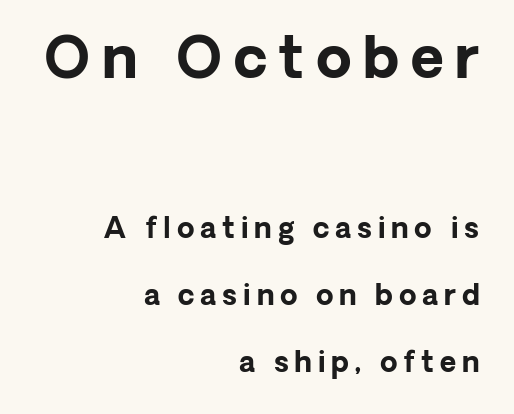
{"serif": "no", "italic": "no", "bold": "yes", "weight": "bold", "width": "normal", "stroke_contrast": "low", "x_height": "medium", "monospaced": "no", "underline": "no", "align": "right", "line_spacing": "loose", "line_spacing_ratio": 2.39, "letter_spacing": "wide", "letter_spacing_em": 0.21, "larger_block": "first", "size_ratio": 2.04, "glyph_px": 57}
